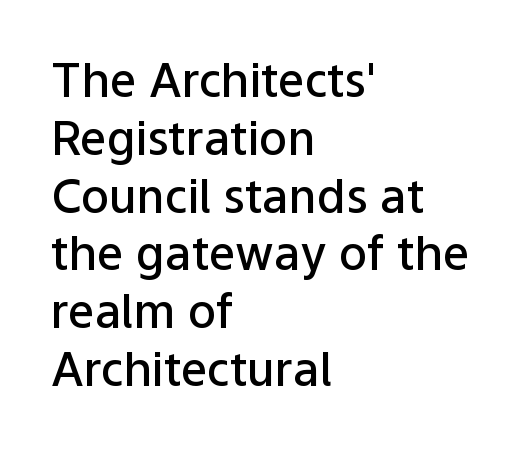
Q: Is the text bold? A: Semi-bold.
Q: Is the text italic (slanted)? A: No, it is upright.
Q: Is the typeface a serif or a sans-serif typeface? A: Sans-serif.
Q: Is the text underlined? A: No.
Q: How is the paragraph aligned? A: Left-aligned.
Q: Is the spacing between letters normal or unusually wide? A: Normal.
Q: Width (condensed, normal, or wide)? A: Normal.
Q: Stroke contrast? A: Low.
Q: x-height? A: Medium.
Q: Monospaced? A: No.
